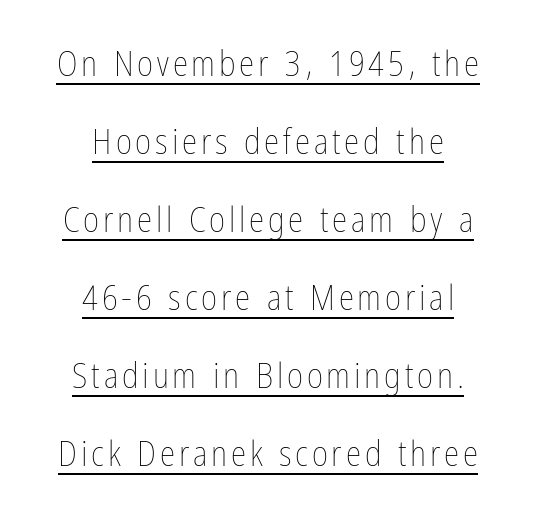
This sample uses an upright cut, with every glyph sitting square on the baseline. Unbolded letterforms with no extra heft. The passage shown is underscored from start to finish. If you measured baseline to baseline, you'd find a long distance. Caption: multi-line text, centered on the measure.
